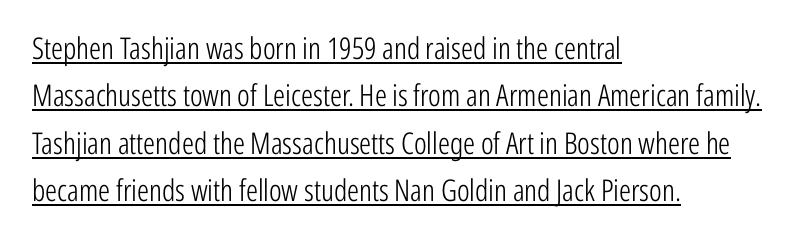
{"serif": "no", "italic": "no", "bold": "no", "weight": "light", "width": "condensed", "stroke_contrast": "low", "x_height": "medium", "monospaced": "no", "underline": "yes", "align": "left", "line_spacing": "normal", "line_spacing_ratio": 1.58, "letter_spacing": "normal", "letter_spacing_em": 0.0, "glyph_px": 30}
